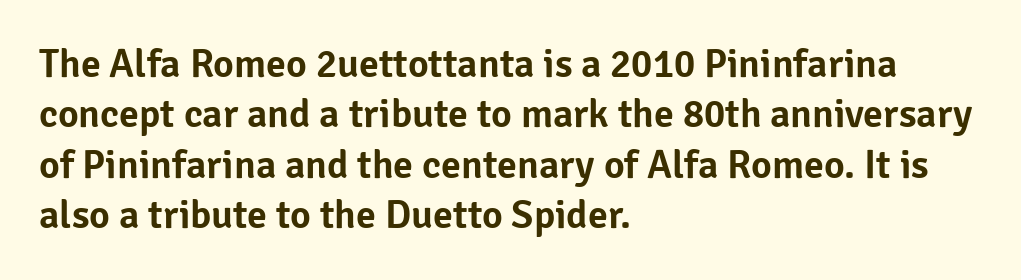
The image shows 40 px sans-serif type, upright; set left-aligned, normal line spacing (1.26x), normal letter spacing, not underlined; low stroke contrast and a medium x-height.
